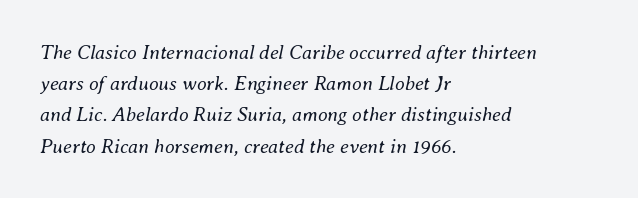
{"italic": "yes", "lean": "right", "slant_degrees": 8, "bold": "no", "underline": "no", "align": "left", "line_spacing": "normal", "line_spacing_ratio": 1.56, "letter_spacing": "normal", "letter_spacing_em": 0.0, "glyph_px": 20}
